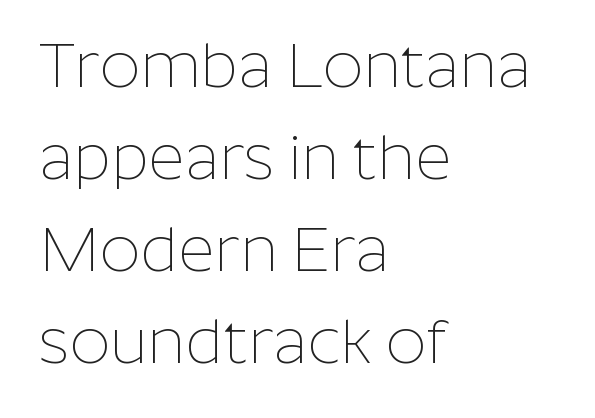
The image shows 63 px thin sans-serif type, upright; set left-aligned, normal line spacing (1.46x), normal letter spacing, not underlined; low stroke contrast and a medium x-height.
